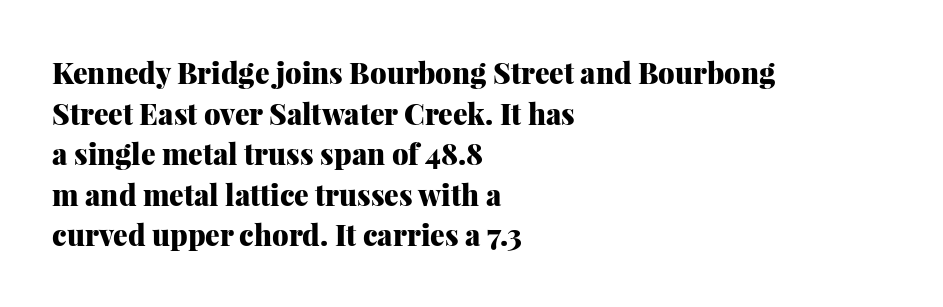
Q: Is the text bold? A: Yes.
Q: Is the text italic (slanted)? A: No, it is upright.
Q: Is the typeface a serif or a sans-serif typeface? A: Serif.
Q: Is the text underlined? A: No.
Q: How is the paragraph aligned? A: Left-aligned.
Q: Is the spacing between letters normal or unusually wide? A: Normal.
Q: Is the spacing between lines tight, normal or loose? A: Normal.
Q: Width (condensed, normal, or wide)? A: Normal.
Q: Stroke contrast? A: Medium.
Q: x-height? A: Medium.
Q: Monospaced? A: No.
